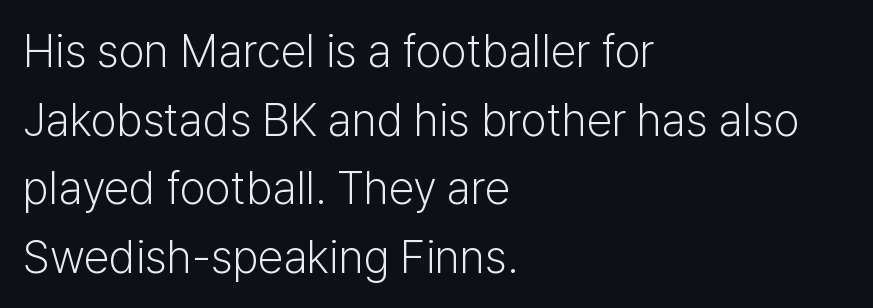
The image shows 46 px light sans-serif type, upright; set left-aligned, normal line spacing (1.49x), normal letter spacing, not underlined; low stroke contrast and a medium x-height.
